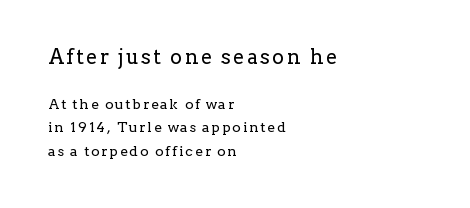
{"italic": "no", "bold": "no", "underline": "no", "align": "left", "line_spacing": "normal", "line_spacing_ratio": 1.66, "larger_block": "first", "size_ratio": 1.43, "glyph_px": 20}
